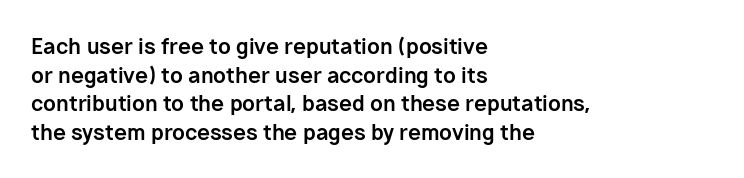
The image shows 21 px bold type, upright; set left-aligned, normal line spacing (1.36x), normal letter spacing, not underlined.
